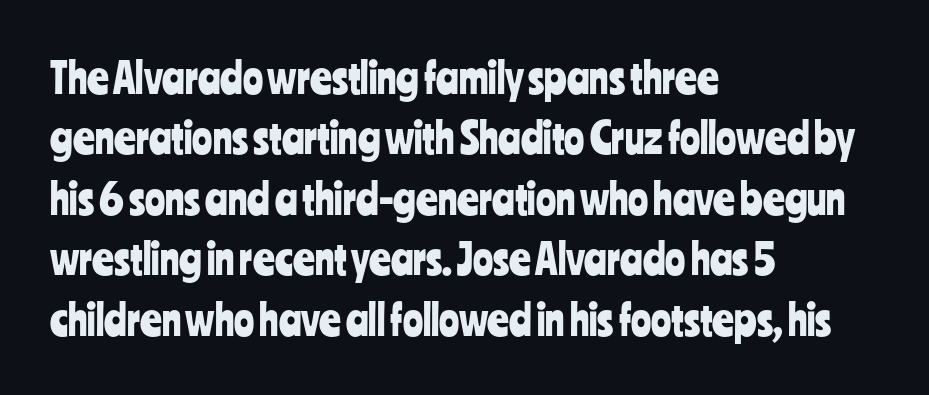
{"serif": "no", "italic": "no", "width": "condensed", "stroke_contrast": "low", "x_height": "medium", "monospaced": "no", "underline": "no", "align": "left", "line_spacing": "normal", "line_spacing_ratio": 1.44, "letter_spacing": "normal", "letter_spacing_em": 0.0, "glyph_px": 42}
